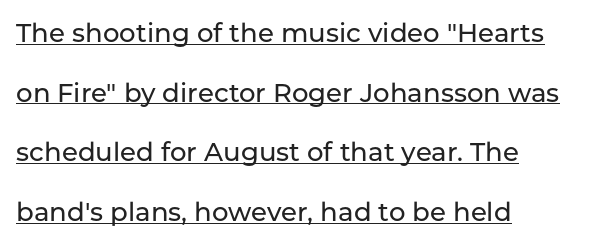
{"italic": "no", "underline": "yes", "align": "left", "line_spacing": "loose", "line_spacing_ratio": 2.29, "letter_spacing": "normal", "letter_spacing_em": 0.0, "glyph_px": 26}
